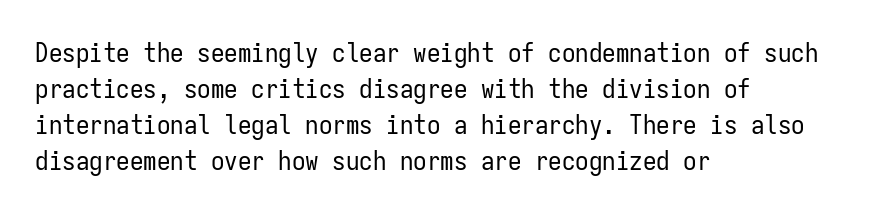
Q: Is the text bold? A: No.
Q: Is the text italic (slanted)? A: No, it is upright.
Q: Is the text underlined? A: No.
Q: How is the paragraph aligned? A: Left-aligned.
Q: Is the spacing between letters normal or unusually wide? A: Normal.
Q: Is the spacing between lines tight, normal or loose? A: Normal.
